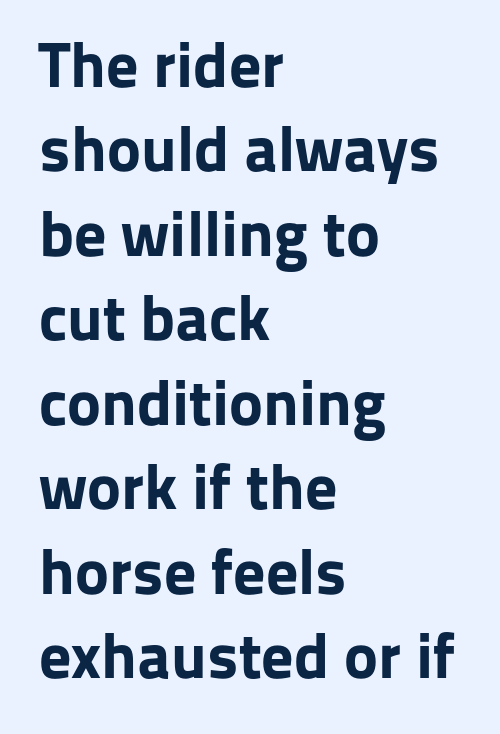
{"serif": "no", "italic": "no", "bold": "yes", "weight": "bold", "width": "normal", "stroke_contrast": "low", "x_height": "medium", "monospaced": "no", "underline": "no", "align": "left", "line_spacing": "normal", "line_spacing_ratio": 1.32, "letter_spacing": "normal", "letter_spacing_em": 0.0, "glyph_px": 64}
